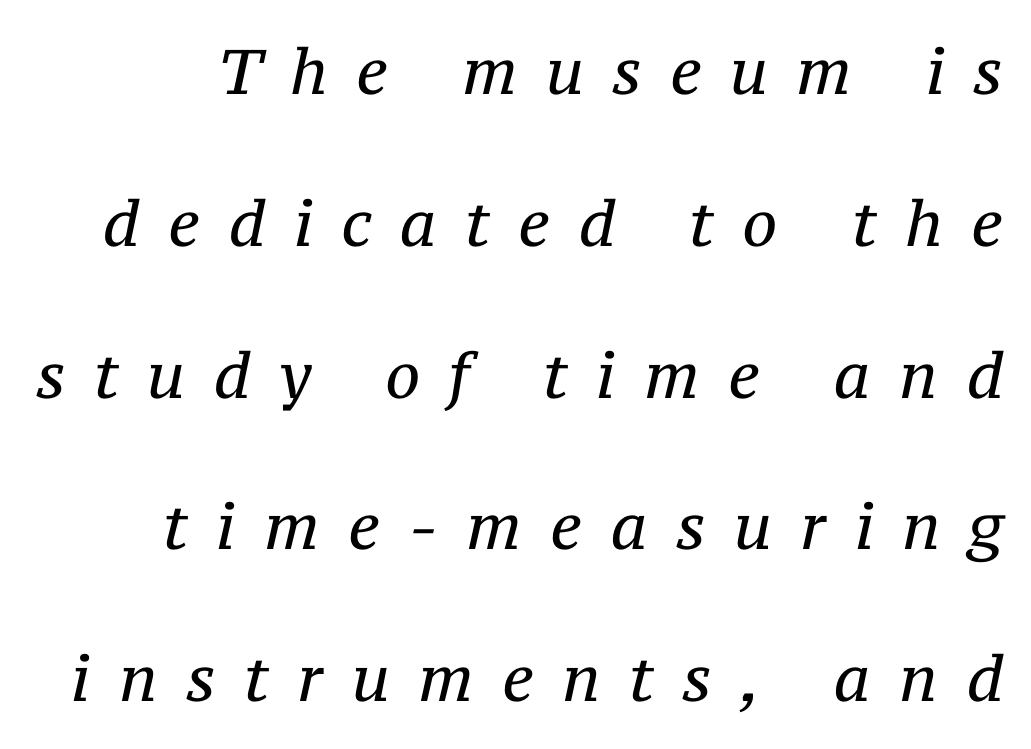
The glyphs in this specimen are seriffed. The line texture is sparse and dotted thanks to wide tracking. Regarding leading, the lines here are spaced well apart. Every character sits at an angle, as italics do. Has an underline been added? It has not.
